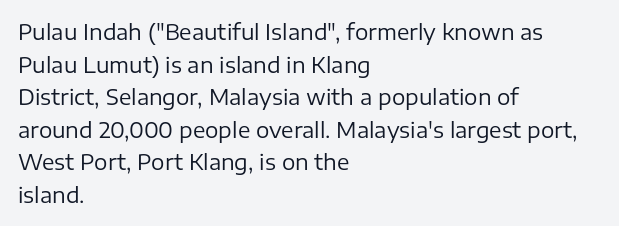
The axis of the letterforms is exactly vertical. Here the glyphs are tracked normally, forming tight word shapes. Descenders hang freely into open space. Line beginnings align vertically; line endings do not. The rows are spaced the way most documents space them.
